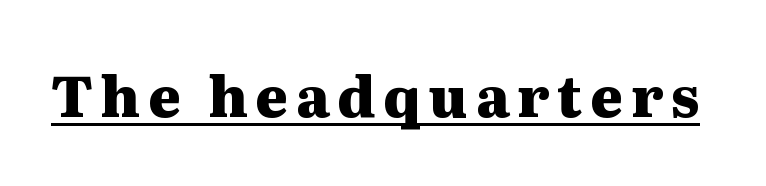
The image shows 56 px heavy, wide serif type, upright; set underlined; medium stroke contrast and a medium x-height.
